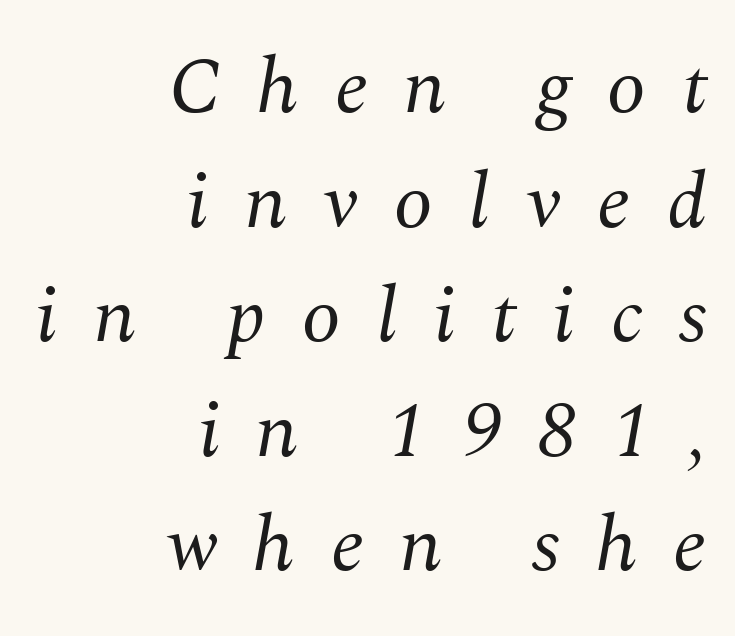
{"serif": "yes", "italic": "yes", "lean": "right", "slant_degrees": 10, "bold": "no", "weight": "regular", "width": "normal", "stroke_contrast": "medium", "x_height": "medium", "monospaced": "no", "underline": "no", "align": "right", "line_spacing": "normal", "line_spacing_ratio": 1.45, "letter_spacing": "wide", "letter_spacing_em": 0.45, "glyph_px": 79}
